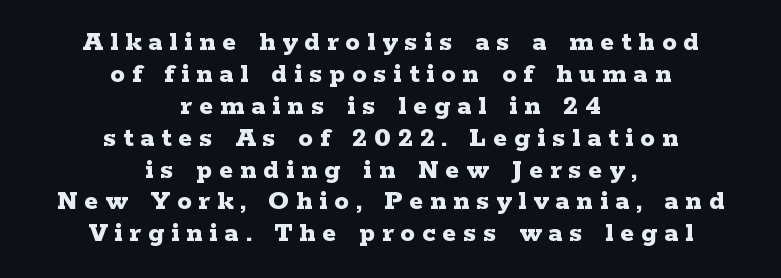
The image shows 29 px bold, wide serif type, upright; set centered, tight line spacing (1.1x), unusually wide letter spacing (+0.24 em), not underlined; low stroke contrast and a medium x-height.
